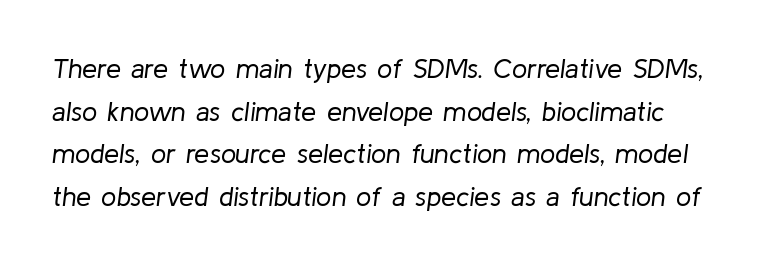
{"italic": "yes", "lean": "right", "slant_degrees": 8, "bold": "no", "underline": "no", "line_spacing": "normal", "line_spacing_ratio": 1.58, "letter_spacing": "normal", "letter_spacing_em": 0.0, "glyph_px": 27}
